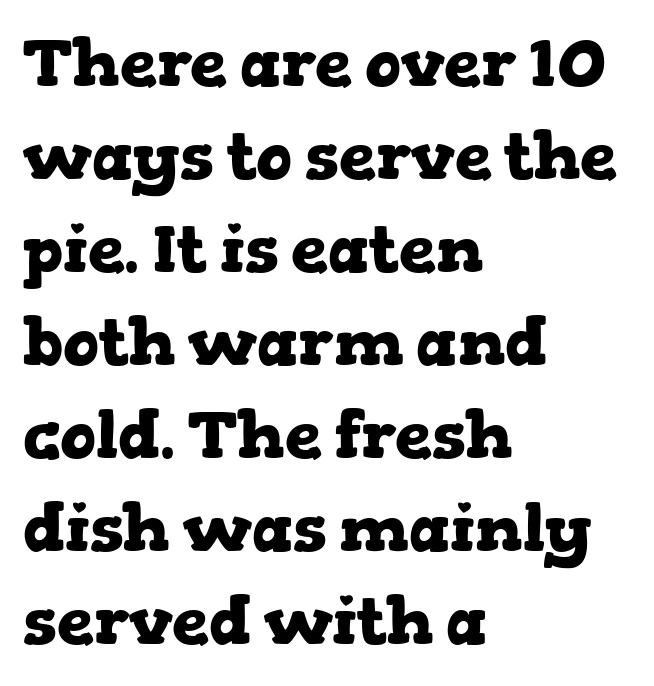
The image shows 66 px heavy, wide serif type, upright; set left-aligned, normal line spacing (1.41x), normal letter spacing, not underlined; low stroke contrast and a medium x-height.
